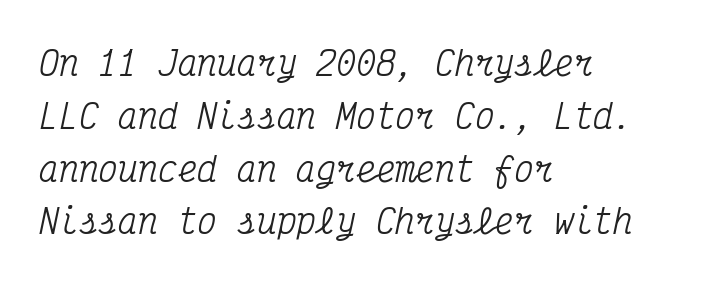
Honestly, there is no underline to notice here at all. Slanted lettering throughout. Note the uniform advance width — an 'i' takes as much space as an 'm'. Notice how the passage keeps a crisp vertical edge on the left only. Is this a sans? No — the strokes have serifs.
